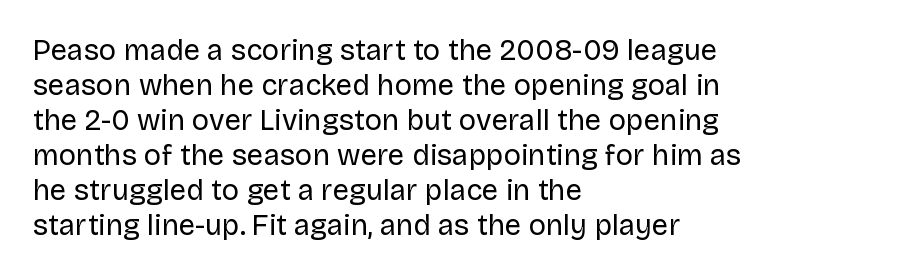
Q: Is the text bold? A: No.
Q: Is the text italic (slanted)? A: No, it is upright.
Q: Is the typeface a serif or a sans-serif typeface? A: Sans-serif.
Q: Is the text underlined? A: No.
Q: How is the paragraph aligned? A: Left-aligned.
Q: Is the spacing between letters normal or unusually wide? A: Normal.
Q: Width (condensed, normal, or wide)? A: Normal.
Q: Stroke contrast? A: Low.
Q: x-height? A: Large.
Q: Monospaced? A: No.
